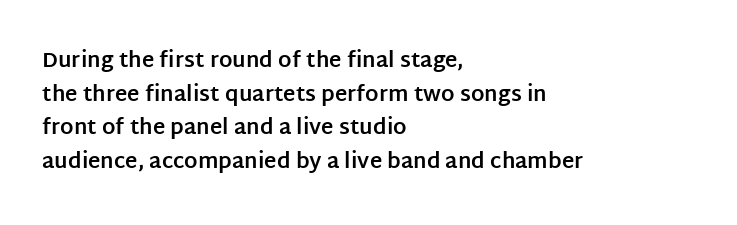
Q: Is the text bold? A: Yes.
Q: Is the text italic (slanted)? A: No, it is upright.
Q: Is the text underlined? A: No.
Q: How is the paragraph aligned? A: Left-aligned.
Q: Is the spacing between letters normal or unusually wide? A: Normal.
Q: Is the spacing between lines tight, normal or loose? A: Normal.
